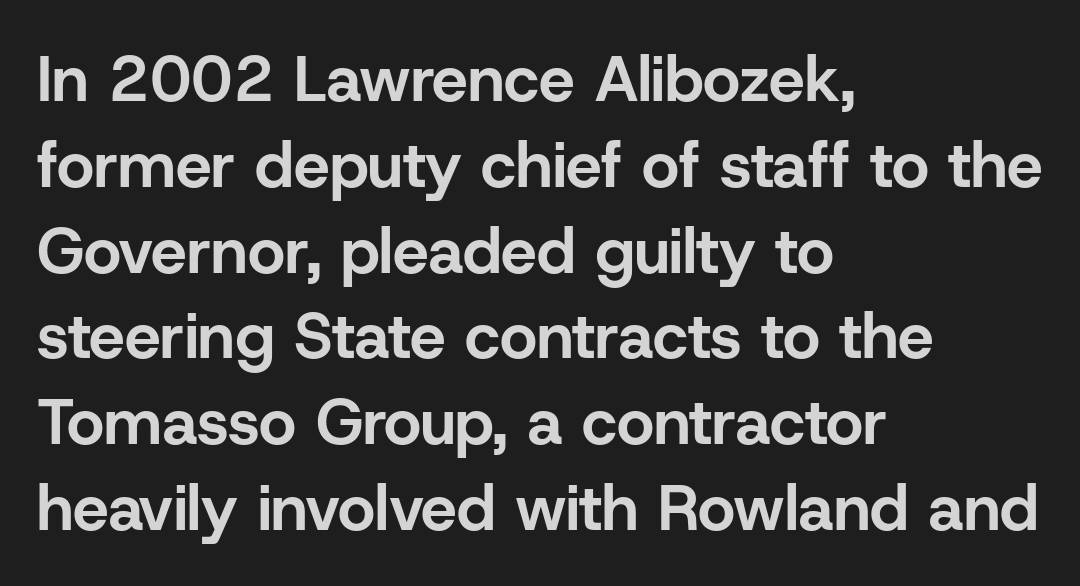
The image shows 64 px bold sans-serif type, upright; set left-aligned, normal line spacing (1.34x), normal letter spacing, not underlined; low stroke contrast and a medium x-height.
